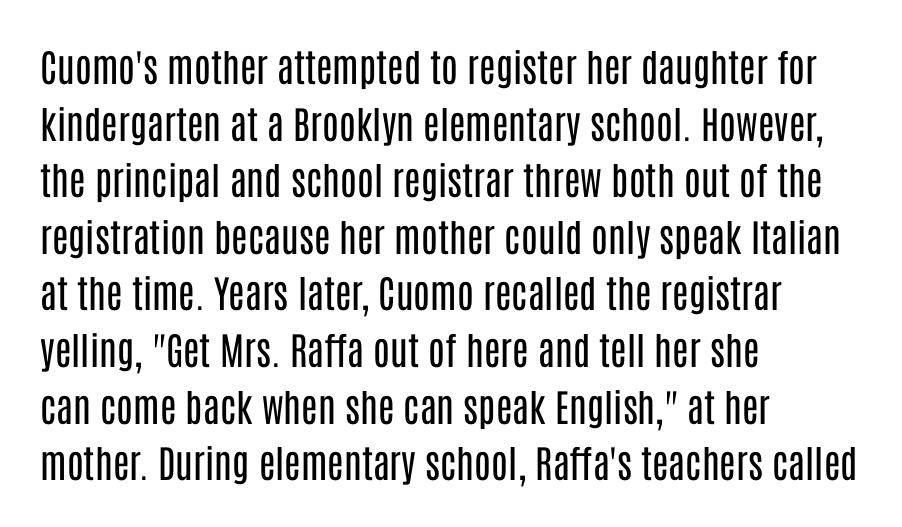
Q: Is the text bold? A: No.
Q: Is the text italic (slanted)? A: No, it is upright.
Q: Is the typeface a serif or a sans-serif typeface? A: Sans-serif.
Q: Is the text underlined? A: No.
Q: How is the paragraph aligned? A: Left-aligned.
Q: Is the spacing between letters normal or unusually wide? A: Normal.
Q: Is the spacing between lines tight, normal or loose? A: Normal.
Q: Width (condensed, normal, or wide)? A: Condensed.
Q: Stroke contrast? A: Low.
Q: x-height? A: Large.
Q: Monospaced? A: No.
